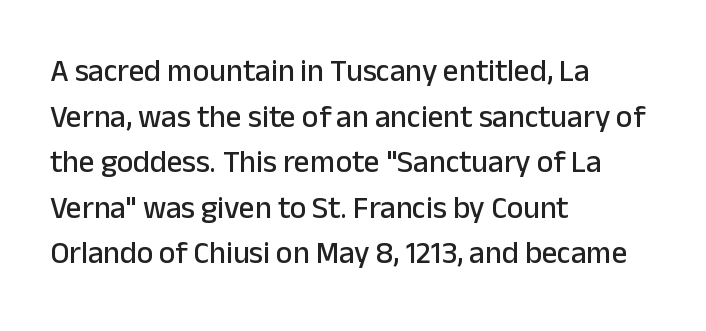
Q: Is the text italic (slanted)? A: No, it is upright.
Q: Is the typeface a serif or a sans-serif typeface? A: Sans-serif.
Q: Is the text underlined? A: No.
Q: How is the paragraph aligned? A: Left-aligned.
Q: Is the spacing between letters normal or unusually wide? A: Normal.
Q: Is the spacing between lines tight, normal or loose? A: Normal.
Q: Width (condensed, normal, or wide)? A: Normal.
Q: Stroke contrast? A: Low.
Q: x-height? A: Medium.
Q: Monospaced? A: No.
